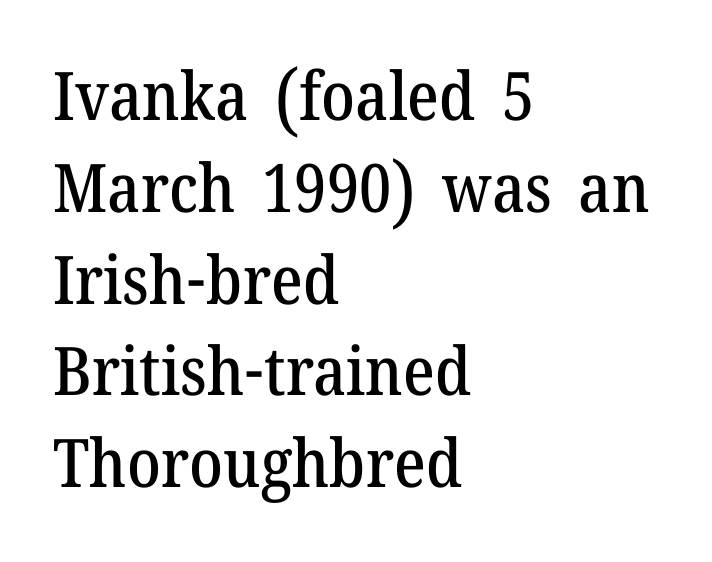
The image shows 67 px serif type, upright; set left-aligned, normal line spacing (1.37x), normal letter spacing, not underlined; medium stroke contrast and a medium x-height.
